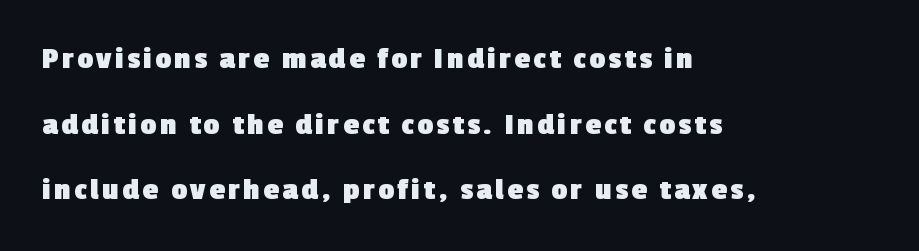
The image shows 31 px heavy sans-serif type; set left-aligned, loose line spacing (2.12x), not underlined; a medium x-height.
